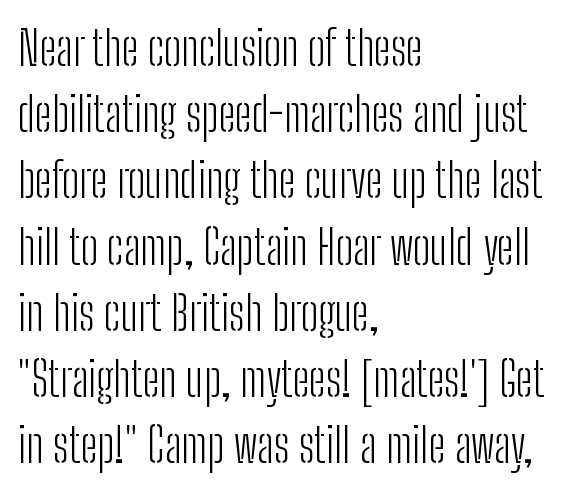
{"serif": "no", "italic": "no", "bold": "no", "weight": "light", "width": "condensed", "stroke_contrast": "low", "x_height": "medium", "monospaced": "no", "underline": "no", "align": "left", "line_spacing": "normal", "line_spacing_ratio": 1.38, "letter_spacing": "normal", "letter_spacing_em": 0.0, "glyph_px": 48}
